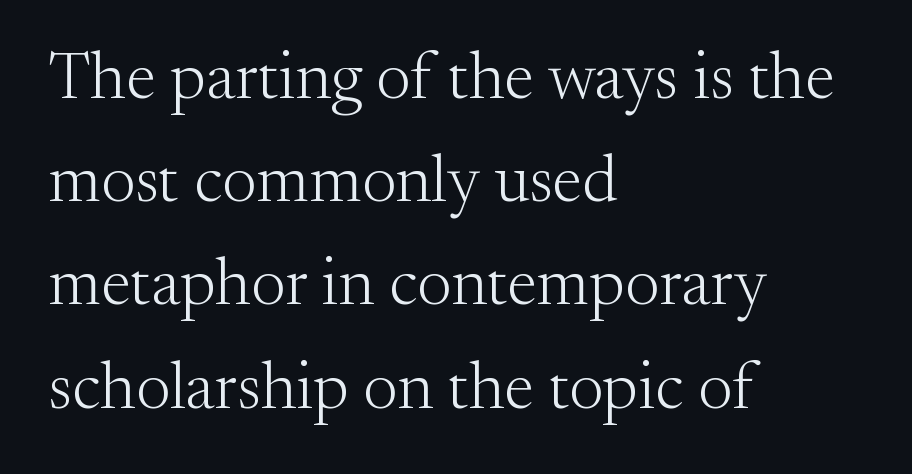
These lines sit exactly where default settings would place them. The strip under each line holds only bare page. The rendering shows small feet on the letterforms — a serif design. The compositor pushed each line to the left boundary. Letters have the restrained weight of plain body copy at most.
